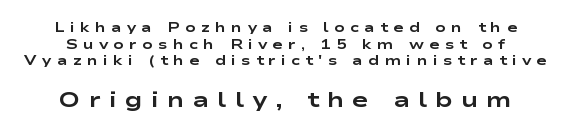
{"italic": "no", "bold": "yes", "underline": "no", "align": "center", "line_spacing_ratio": 1.18, "letter_spacing": "wide", "letter_spacing_em": 0.37, "larger_block": "second", "size_ratio": 1.57, "glyph_px": 22}
